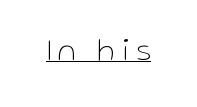
{"serif": "no", "italic": "no", "bold": "no", "weight": "thin", "width": "normal", "stroke_contrast": "low", "x_height": "medium", "monospaced": "no", "underline": "yes", "letter_spacing": "wide", "letter_spacing_em": 0.21, "glyph_px": 32}
